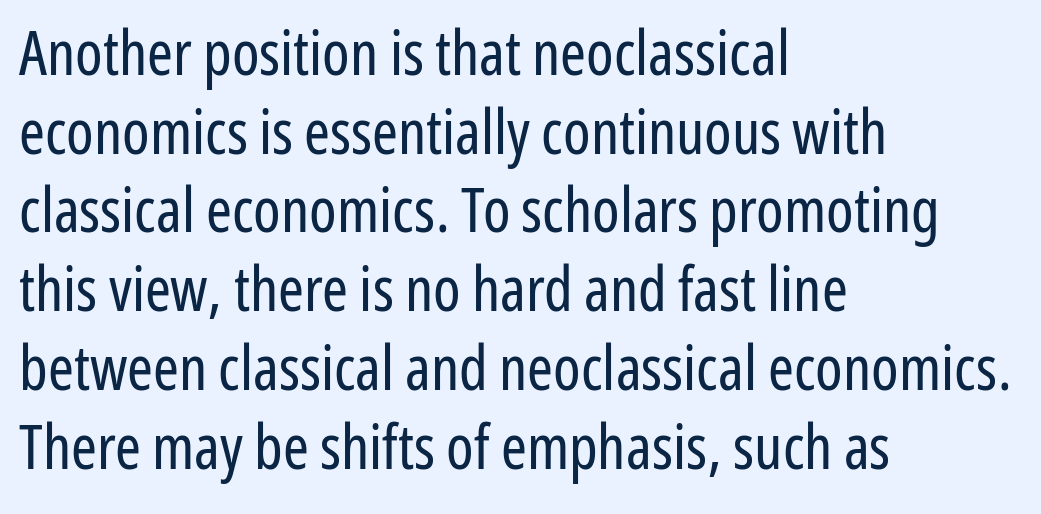
{"serif": "no", "italic": "no", "bold": "no", "weight": "regular", "width": "condensed", "stroke_contrast": "low", "x_height": "medium", "monospaced": "no", "underline": "no", "align": "left", "line_spacing": "normal", "line_spacing_ratio": 1.27, "letter_spacing": "normal", "letter_spacing_em": 0.0, "glyph_px": 62}
